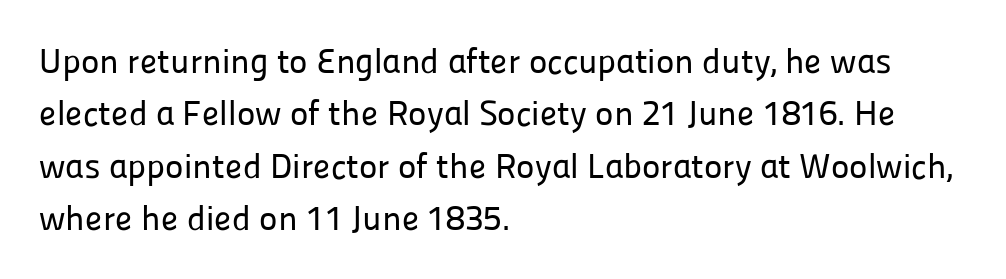
Q: Is the text italic (slanted)? A: No, it is upright.
Q: Is the typeface a serif or a sans-serif typeface? A: Sans-serif.
Q: Is the text underlined? A: No.
Q: How is the paragraph aligned? A: Left-aligned.
Q: Is the spacing between letters normal or unusually wide? A: Normal.
Q: Is the spacing between lines tight, normal or loose? A: Normal.
Q: Width (condensed, normal, or wide)? A: Normal.
Q: Stroke contrast? A: Low.
Q: x-height? A: Medium.
Q: Monospaced? A: No.
